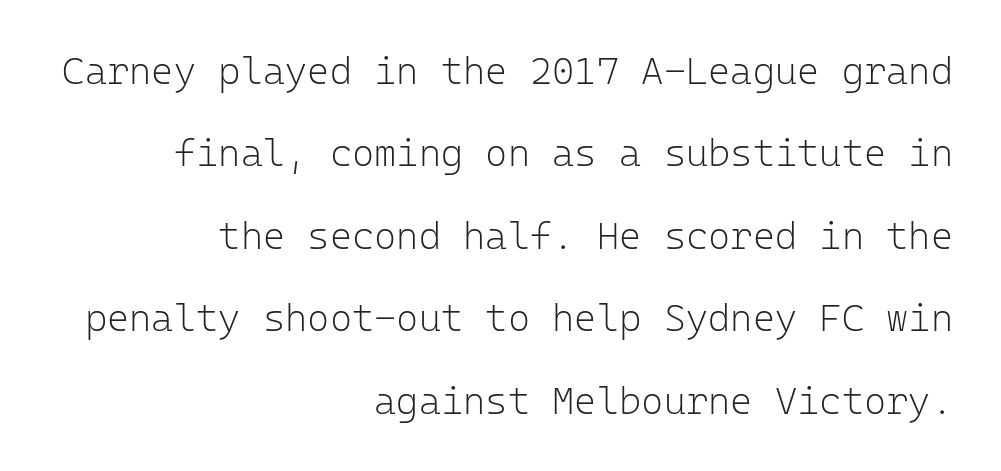
{"serif": "no", "italic": "no", "bold": "no", "weight": "light", "width": "normal", "stroke_contrast": "low", "x_height": "medium", "monospaced": "yes", "underline": "no", "align": "right", "line_spacing": "loose", "line_spacing_ratio": 2.17, "letter_spacing": "normal", "letter_spacing_em": 0.0, "glyph_px": 38}
